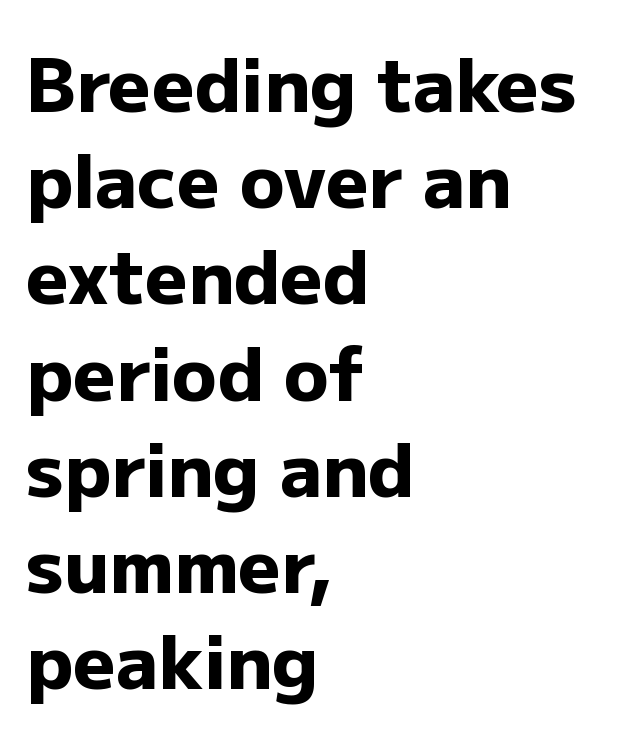
Q: Is the text bold? A: Yes.
Q: Is the text italic (slanted)? A: No, it is upright.
Q: Is the typeface a serif or a sans-serif typeface? A: Sans-serif.
Q: Is the text underlined? A: No.
Q: How is the paragraph aligned? A: Left-aligned.
Q: Is the spacing between letters normal or unusually wide? A: Normal.
Q: Is the spacing between lines tight, normal or loose? A: Normal.
Q: Width (condensed, normal, or wide)? A: Normal.
Q: Stroke contrast? A: Low.
Q: x-height? A: Medium.
Q: Monospaced? A: No.
